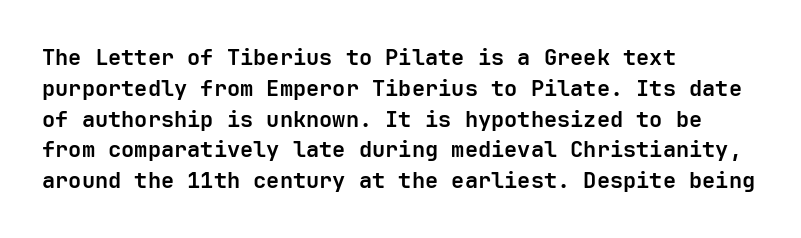
{"italic": "no", "bold": "yes", "underline": "no", "align": "left", "line_spacing": "normal", "line_spacing_ratio": 1.4, "letter_spacing": "normal", "letter_spacing_em": 0.0, "glyph_px": 22}
